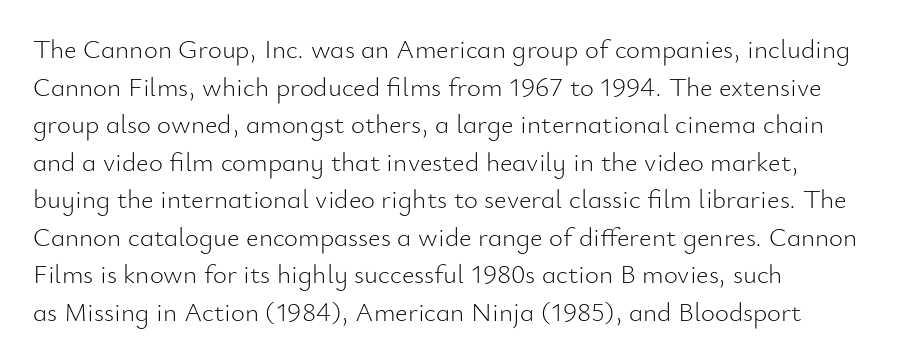
The image shows 27 px text type, upright; set left-aligned, normal line spacing (1.39x), normal letter spacing, not underlined.
